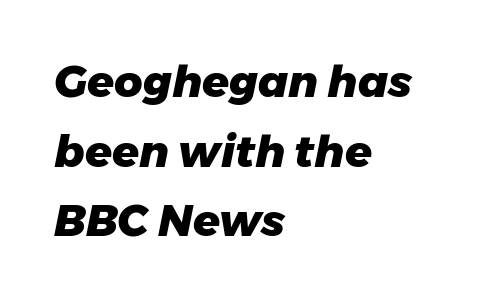
Characters are canted at an angle relative to the baseline's perpendicular. Each letter keeps its own natural width here, so spacing adapts to shape. The rag falls on the right side of this text block. The passage shown is emphatically bold. A normal amount of white space separates one row of letters from the next.
